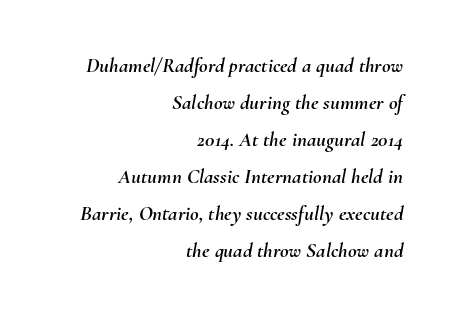
{"italic": "yes", "lean": "right", "slant_degrees": 10, "underline": "no", "align": "right", "line_spacing_ratio": 1.76, "letter_spacing": "normal", "letter_spacing_em": 0.0, "glyph_px": 21}
